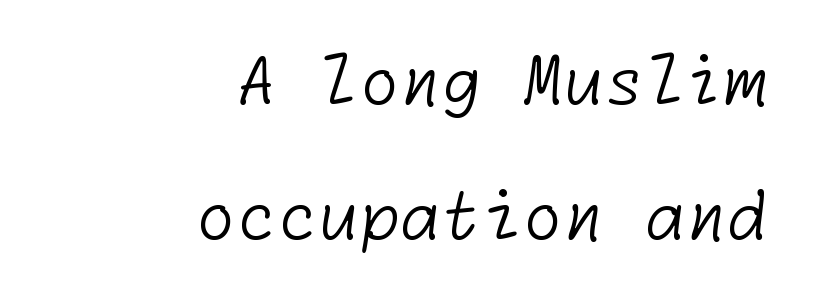
{"serif": "no", "bold": "no", "weight": "light", "width": "normal", "stroke_contrast": "low", "x_height": "medium", "underline": "no", "align": "right", "line_spacing": "loose", "line_spacing_ratio": 2.04, "letter_spacing": "normal", "letter_spacing_em": 0.0, "glyph_px": 66}
